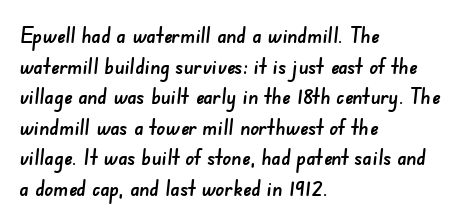
The image shows 22 px text type; set left-aligned, normal line spacing (1.39x), normal letter spacing, not underlined.
